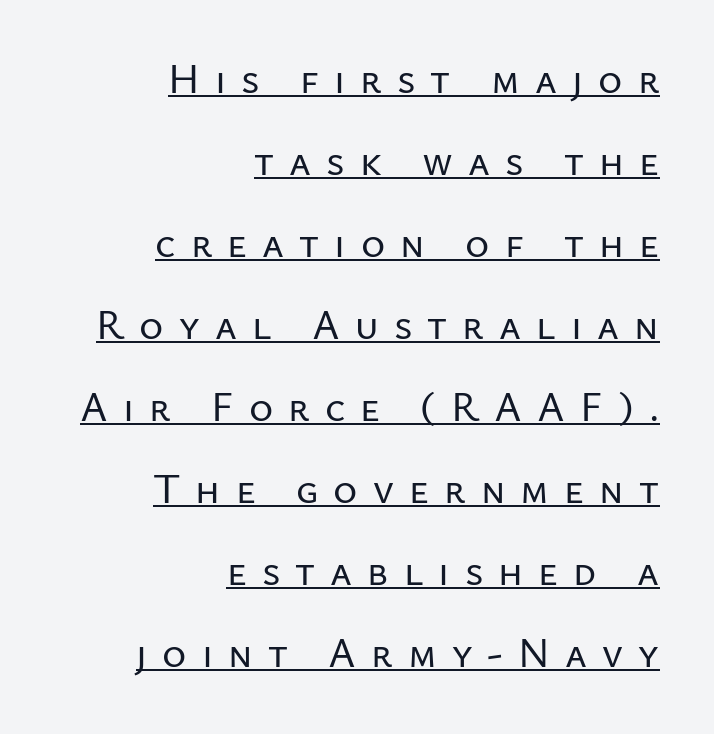
The image shows 41 px sans-serif type, upright; set right-aligned, loose line spacing (2.0x), unusually wide letter spacing (+0.37 em), underlined; low stroke contrast and a medium x-height.
